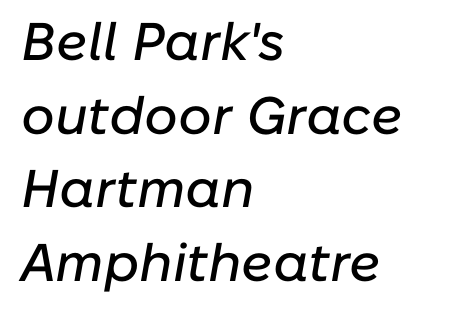
Q: Is the text italic (slanted)? A: Yes, it leans right by about 10 degrees.
Q: Is the text underlined? A: No.
Q: How is the paragraph aligned? A: Left-aligned.
Q: Is the spacing between letters normal or unusually wide? A: Normal.
Q: Is the spacing between lines tight, normal or loose? A: Normal.
Q: Width (condensed, normal, or wide)? A: Normal.
Q: Stroke contrast? A: Low.
Q: x-height? A: Medium.
Q: Monospaced? A: No.
